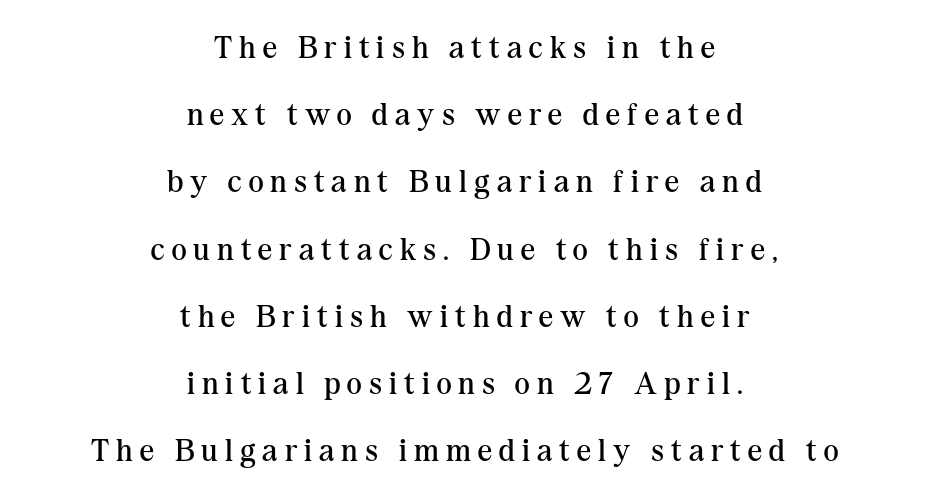
{"serif": "yes", "italic": "no", "bold": "no", "weight": "regular", "width": "normal", "stroke_contrast": "medium", "x_height": "medium", "monospaced": "no", "underline": "no", "align": "center", "line_spacing": "loose", "line_spacing_ratio": 2.1, "letter_spacing": "wide", "letter_spacing_em": 0.22, "glyph_px": 32}
